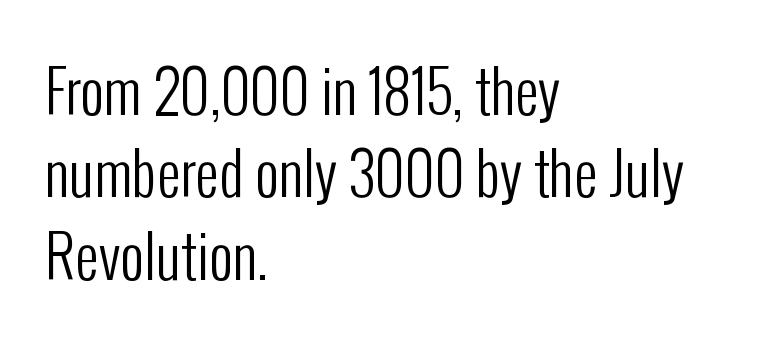
The designer went with a sans here, leaving each stem footless. These lines are rendered in a variable-pitch font. Where is the straight margin? On the left. The letters sit at their default tracking, neither squeezed nor spread.
